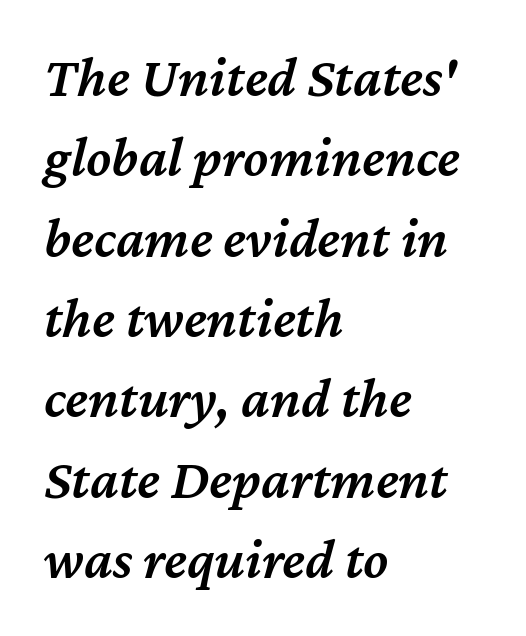
The image shows 57 px semibold type, italic (leaning right); set left-aligned, normal line spacing (1.41x), normal letter spacing, not underlined; medium stroke contrast and a medium x-height.
